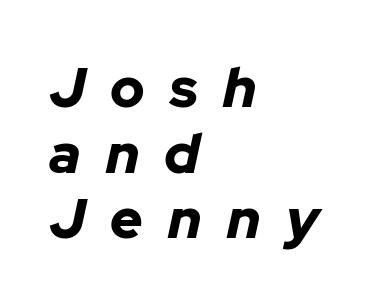
{"italic": "yes", "lean": "right", "slant_degrees": 12, "bold": "yes", "weight": "bold", "width": "normal", "stroke_contrast": "low", "x_height": "medium", "monospaced": "no", "underline": "no", "align": "left", "line_spacing_ratio": 1.17, "letter_spacing": "wide", "letter_spacing_em": 0.45, "glyph_px": 56}
